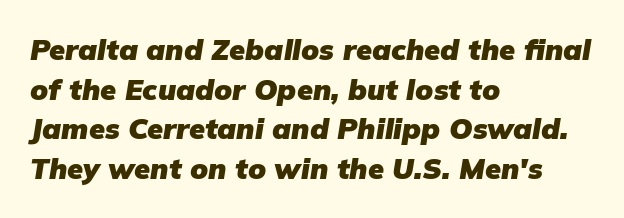
Every letter is thick-stroked: bold, no question. Look at the tracking — it's just the regular setting, nothing added. The rendering applies a slant to the glyphs. Does the leading feel generous? No, just average. Typeset ragged right — the left edge is the straight one.
